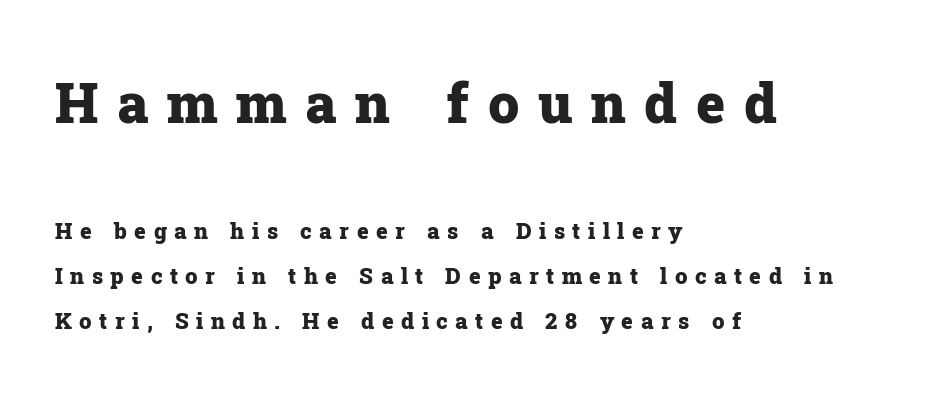
The vertical gap from one line to the next is large. Posture: straight, roman, zero tilt. Character size in the leading block exceeds that of the trailing block. The letters carry serifs — small finishing strokes at the ends of their stems. The letters advance in unequal steps, a hallmark of proportional type. One-word summary of the alignment: left.
